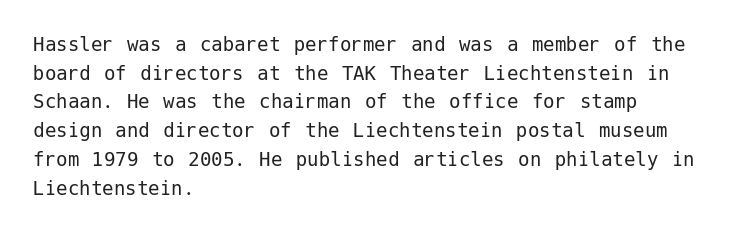
The image shows 23 px text type, upright; set left-aligned, normal line spacing (1.25x), normal letter spacing, not underlined.
